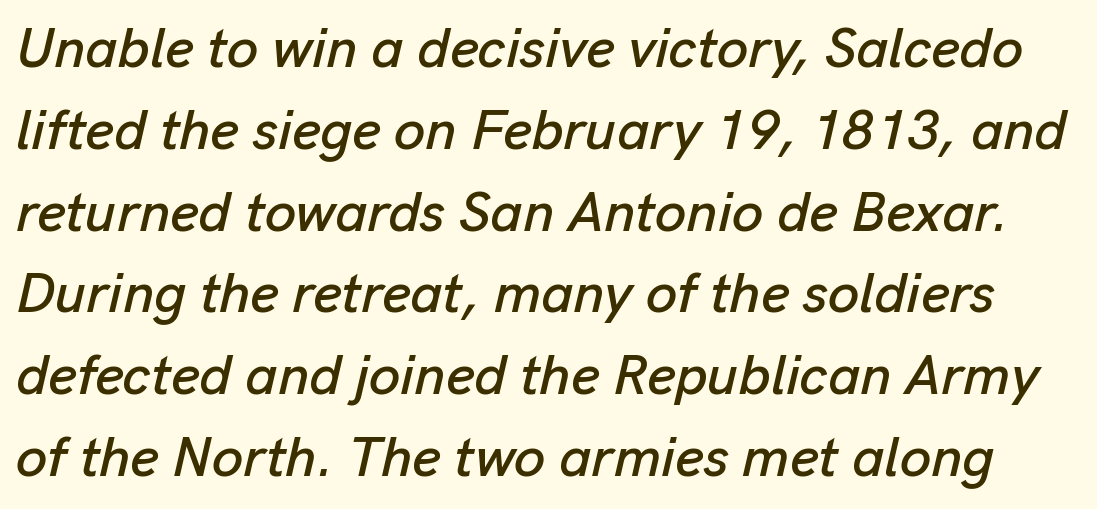
Q: Is the text italic (slanted)? A: Yes, it leans right by about 13 degrees.
Q: Is the text underlined? A: No.
Q: Is the spacing between letters normal or unusually wide? A: Normal.
Q: Is the spacing between lines tight, normal or loose? A: Normal.
Q: Width (condensed, normal, or wide)? A: Normal.
Q: Stroke contrast? A: Low.
Q: x-height? A: Medium.
Q: Monospaced? A: No.
